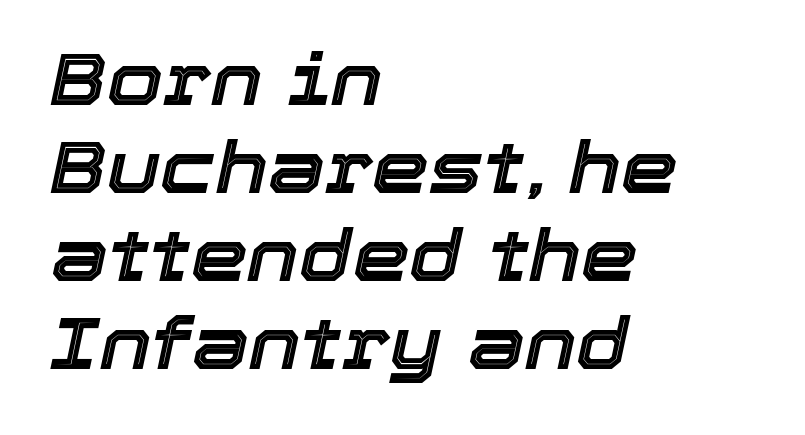
{"italic": "yes", "lean": "right", "slant_degrees": 12, "width": "normal", "x_height": "medium", "monospaced": "no", "underline": "no", "align": "left", "line_spacing_ratio": 1.22, "letter_spacing": "normal", "letter_spacing_em": 0.0, "glyph_px": 72}
